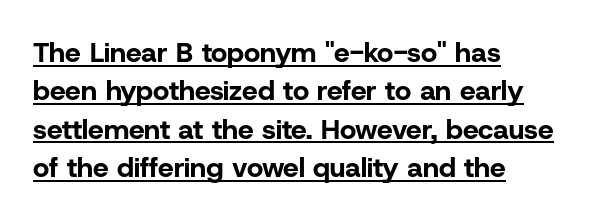
The image shows 28 px bold sans-serif type, upright; set left-aligned, normal line spacing (1.37x), normal letter spacing, underlined; low stroke contrast and a medium x-height.
